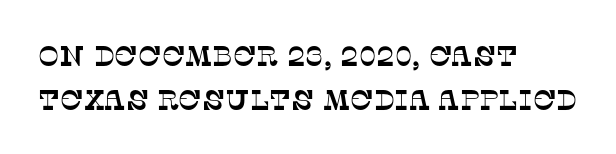
A typesetter would call this proportional, since set widths differ per character. Line starts are locked; line ends wander. Spacing between characters is what you'd get straight out of the box. Each letter's strokes conclude with small projecting serifs.
